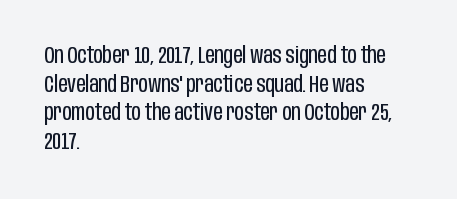
The image shows 23 px text type, upright; set left-aligned, line spacing 1.24x, normal letter spacing, not underlined.
